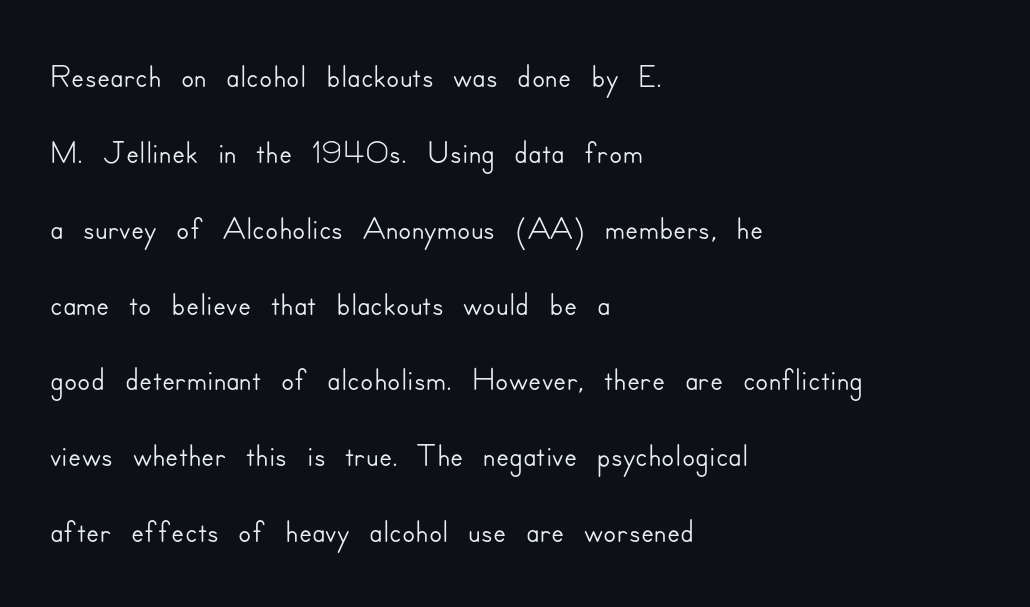
Q: Is the text italic (slanted)? A: No, it is upright.
Q: Is the typeface a serif or a sans-serif typeface? A: Sans-serif.
Q: Is the text underlined? A: No.
Q: How is the paragraph aligned? A: Left-aligned.
Q: Is the spacing between letters normal or unusually wide? A: Normal.
Q: Is the spacing between lines tight, normal or loose? A: Normal.
Q: Width (condensed, normal, or wide)? A: Normal.
Q: Stroke contrast? A: Low.
Q: x-height? A: Small.
Q: Monospaced? A: No.
